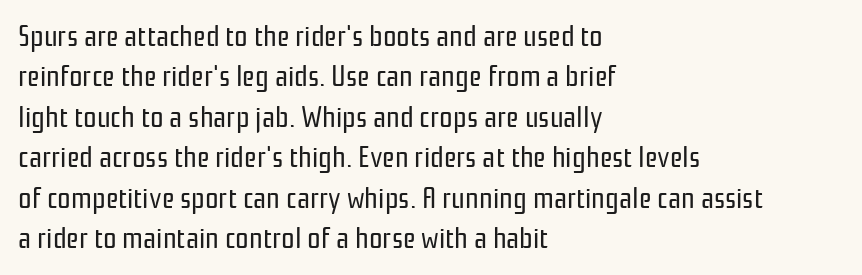
The image shows 30 px regular-weight, condensed sans-serif type, upright; set left-aligned, normal line spacing (1.35x), normal letter spacing, not underlined; low stroke contrast and a medium x-height.
